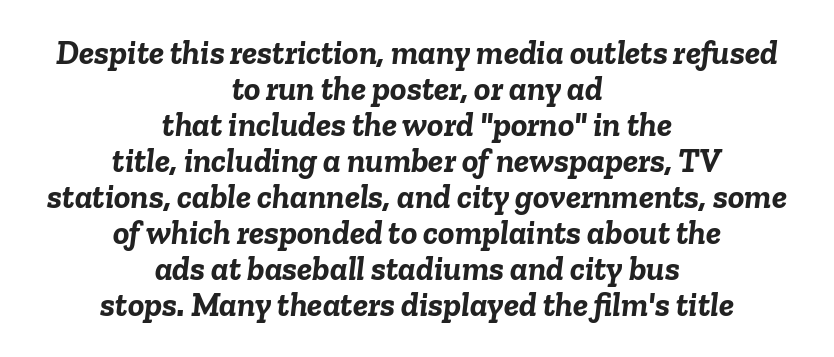
{"italic": "yes", "lean": "right", "slant_degrees": 6, "bold": "yes", "weight": "semibold", "width": "normal", "stroke_contrast": "low", "x_height": "medium", "monospaced": "no", "underline": "no", "align": "center", "line_spacing": "tight", "line_spacing_ratio": 1.06, "letter_spacing": "normal", "letter_spacing_em": 0.0, "glyph_px": 34}
